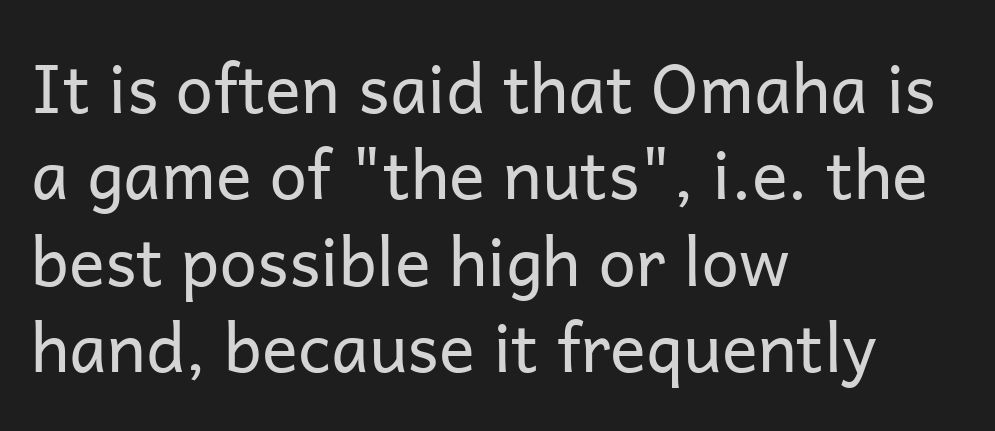
{"serif": "no", "italic": "no", "bold": "no", "weight": "regular", "width": "normal", "stroke_contrast": "low", "x_height": "medium", "monospaced": "no", "underline": "no", "align": "left", "line_spacing": "normal", "line_spacing_ratio": 1.29, "letter_spacing": "normal", "letter_spacing_em": 0.0, "glyph_px": 67}
